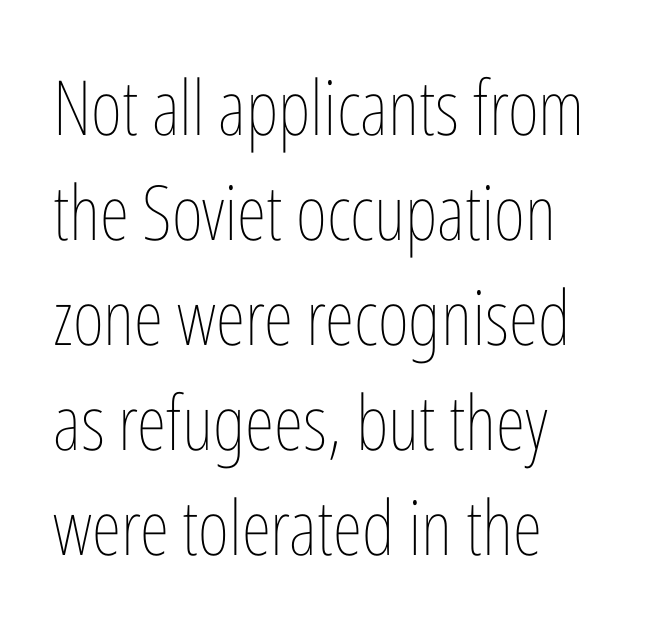
The image shows 76 px thin, condensed type, upright; set normal line spacing (1.38x), normal letter spacing, not underlined; low stroke contrast and a medium x-height.
